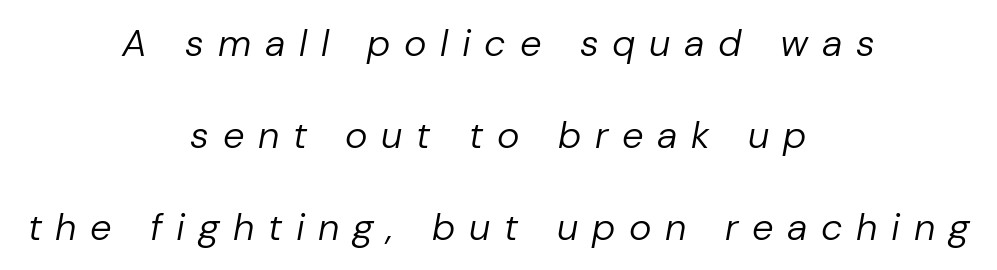
The image shows 38 px regular-weight type, italic (leaning right); set centered, loose line spacing (2.42x), unusually wide letter spacing (+0.36 em), not underlined; low stroke contrast and a medium x-height.
